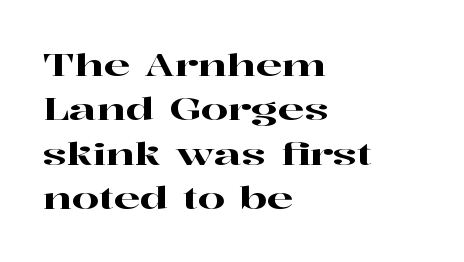
These lines are composed in type with serifs. Vertical strokes here are truly vertical. The area under the type is left untouched. Looks like regular typesetting: each glyph gets only the width it needs. Is there much room between lines? A standard amount, neither cramped nor airy. Left-aligned paragraph, ragged on the right.
